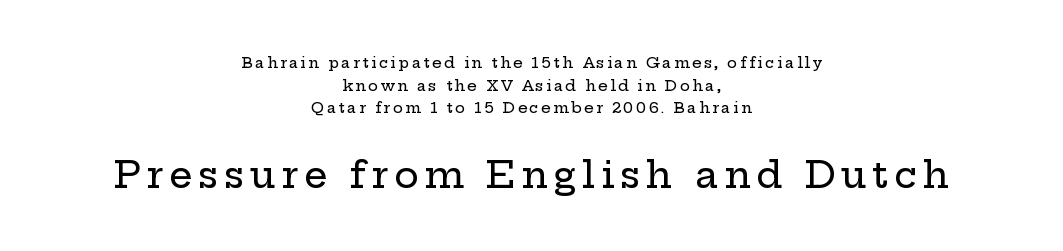
In terms of posture, this sample is upright. Here the designer chose a conventional face with non-uniform glyph widths. Honestly, the row spacing looks completely unremarkable. Descenders hang freely into open space. You can tell from the footed stems that serif type was used.
